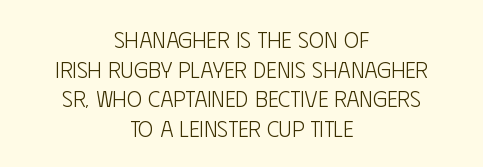
Summary of weight: not heavy and not bold. Posture: vertical. Only glyphs here, with clear space below each row. Caption: multi-line text, centered on the measure. Baseline-to-baseline distance is the conventional proportion of letter height. Honestly, the letter spacing is just normal — you wouldn't notice it.
